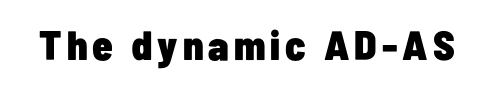
The space beneath each line is pristine and unruled. Characters remain perfectly vertical along every line. Regarding serifs, this sample does without them. Looks like regular typesetting: each glyph gets only the width it needs. Heavy-handed strokes throughout: this text is bold.
